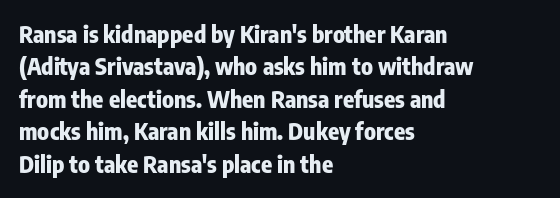
{"italic": "no", "bold": "yes", "underline": "no", "align": "left", "line_spacing": "normal", "line_spacing_ratio": 1.41, "letter_spacing": "normal", "letter_spacing_em": 0.0, "glyph_px": 23}
